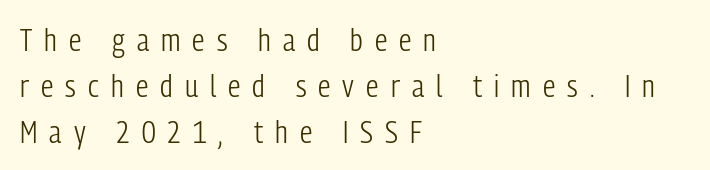
Every row of glyphs begins at an identical x-position on the left. Each letter keeps its own natural width here, so spacing adapts to shape. The strokes carry an ordinary text weight at most. Unlike a traditional serif, this face leaves its strokes unadorned.
